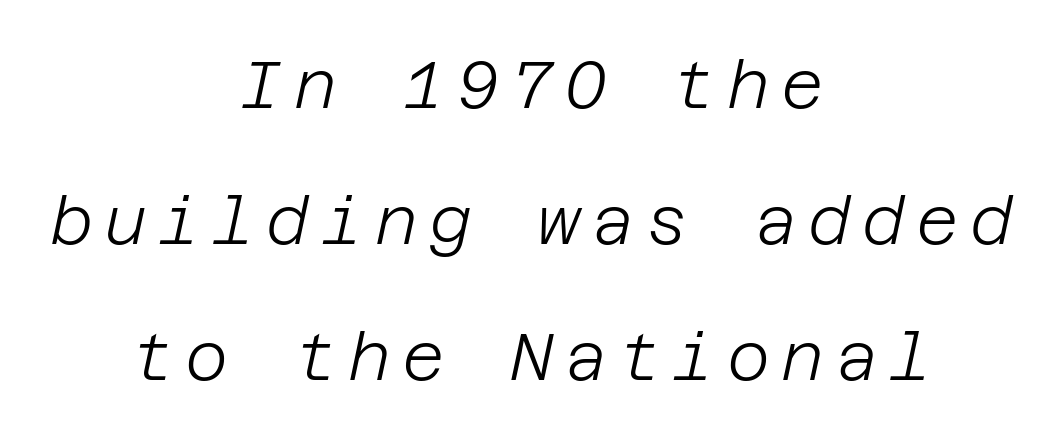
These lines were composed using italics. Is the block centered? Yes — each line is placed symmetrically about the middle. In terms of leading, this rendering errs on the spacious side. Anything drawn beneath the words? Only blank space. Heft: none added — not bold.
